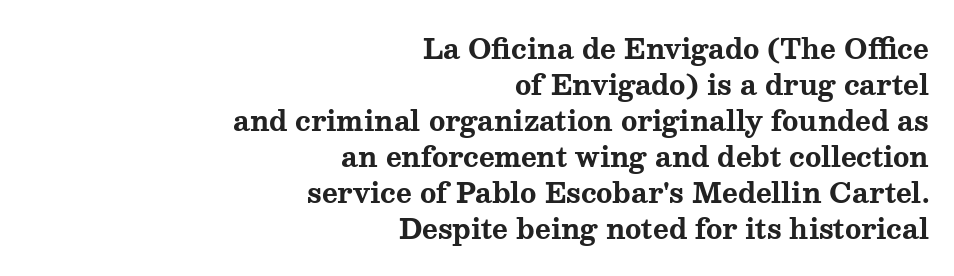
Has an underline been added? It has not. The tracking reads as untouched default to a designer's eye. This block has exactly the height ordinary leading produces. Caption: multi-line text, flush right, ragged left.
